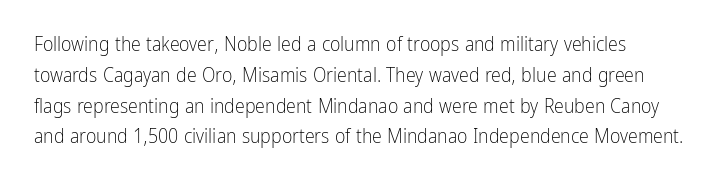
Compared with a typical body face, this is equally light or lighter still. This sample uses an upright cut, with every glyph sitting square on the baseline. Compared with typical body copy, the letter spacing here is the same. Vertical spacing — default. Lines of text with bare space underneath.
